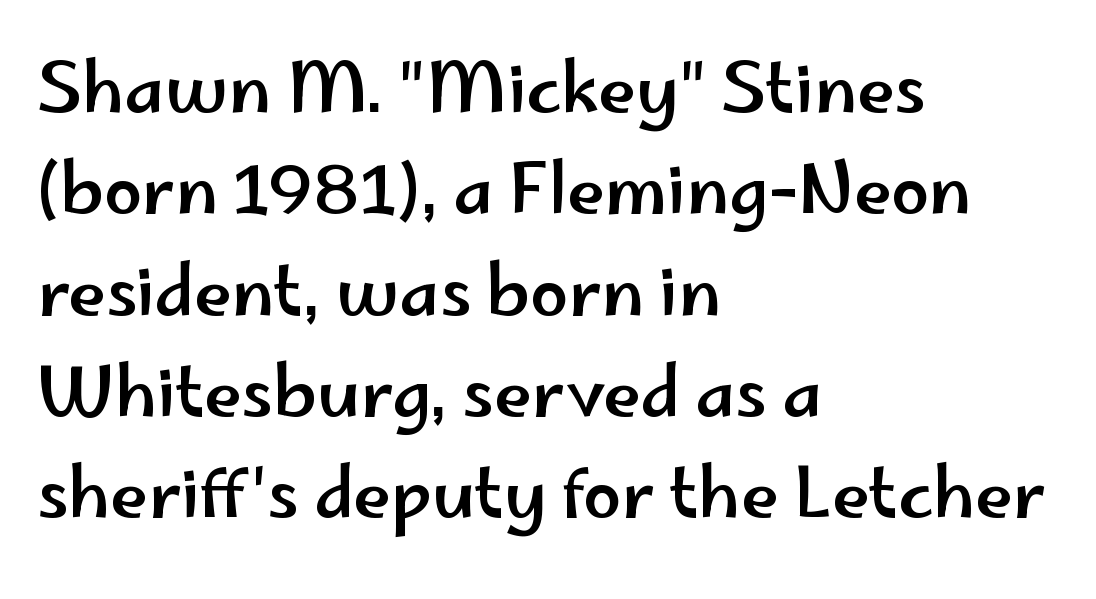
{"serif": "no", "italic": "no", "width": "wide", "stroke_contrast": "low", "x_height": "small", "monospaced": "no", "underline": "no", "align": "left", "line_spacing": "normal", "line_spacing_ratio": 1.49, "letter_spacing": "normal", "letter_spacing_em": 0.0, "glyph_px": 68}
